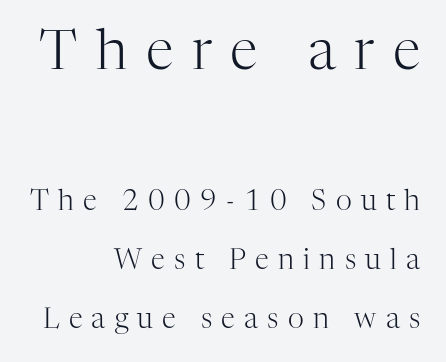
The image shows 56 px light serif type, upright; set right-aligned, loose line spacing (2.1x), unusually wide letter spacing (+0.33 em), not underlined; the first (top) block is 2.0x larger; high stroke contrast and a medium x-height.
